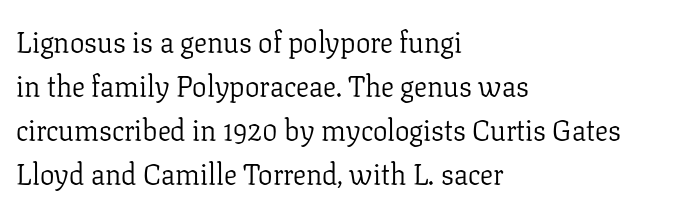
The image shows 29 px light serif type, upright; set left-aligned, normal line spacing (1.52x), normal letter spacing, not underlined; low stroke contrast and a medium x-height.
